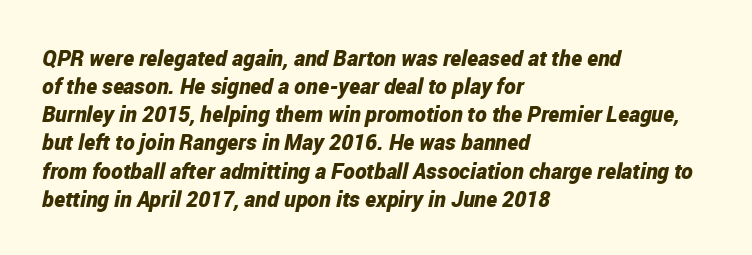
The line-height multiplier appears to be the usual default. This sample uses plain, unmodified letter spacing. These lines stack with their left ends in a neat column. Emphasis by weight is at full strength: bold. Quick note: italic.
